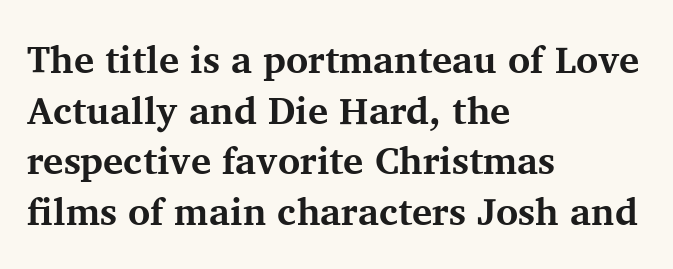
The image shows 38 px bold serif type, upright; set left-aligned, normal line spacing (1.33x), normal letter spacing, not underlined; medium stroke contrast and a medium x-height.
